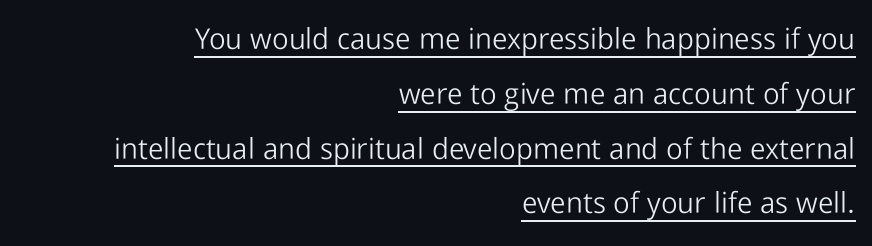
The type sits square on the baseline with zero lean. The rendering uses natural spacing where letterforms have individual widths. Does the type have serifs? No, each stem ends abruptly. The cut favours lightness, reaching ordinary text weight at its darkest. The face used here is rendered with its standard letterfit.
